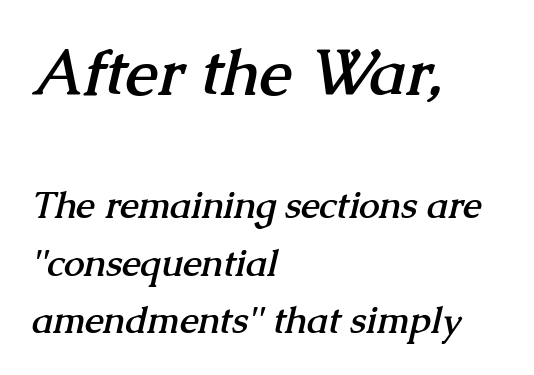
{"serif": "yes", "bold": "yes", "weight": "semibold", "width": "normal", "stroke_contrast": "medium", "x_height": "medium", "monospaced": "no", "underline": "no", "align": "left", "line_spacing": "normal", "line_spacing_ratio": 1.56, "letter_spacing": "normal", "letter_spacing_em": 0.0, "larger_block": "first", "size_ratio": 1.73, "glyph_px": 64}
